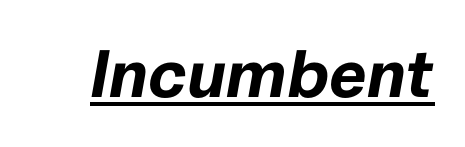
{"italic": "yes", "lean": "right", "slant_degrees": 10, "bold": "yes", "weight": "bold", "width": "normal", "stroke_contrast": "low", "x_height": "medium", "monospaced": "no", "underline": "yes", "letter_spacing": "normal", "letter_spacing_em": 0.0, "glyph_px": 67}
